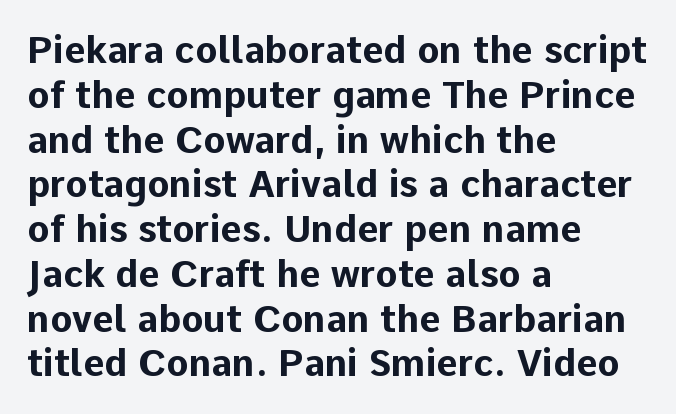
{"serif": "no", "italic": "no", "bold": "yes", "weight": "bold", "width": "normal", "stroke_contrast": "low", "x_height": "medium", "monospaced": "no", "underline": "no", "align": "left", "line_spacing_ratio": 1.21, "letter_spacing": "normal", "letter_spacing_em": 0.0, "glyph_px": 37}
